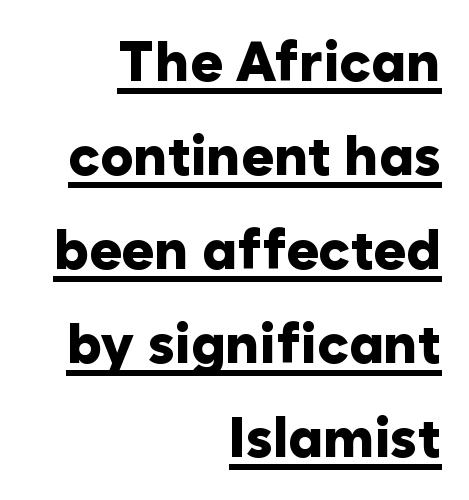
As a designer I'd log this as weight 700, bold. No extra tracking has been applied to these lines. Nope, no serifs anywhere on these letters. Compared with a flush-left layout, this one pins lines to the opposite, right side.
